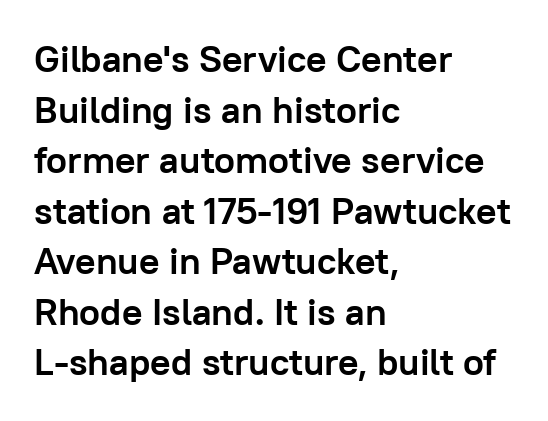
{"serif": "no", "italic": "no", "bold": "yes", "weight": "semibold", "width": "normal", "stroke_contrast": "low", "x_height": "medium", "monospaced": "no", "underline": "no", "align": "left", "line_spacing": "normal", "line_spacing_ratio": 1.33, "letter_spacing": "normal", "letter_spacing_em": 0.0, "glyph_px": 38}
